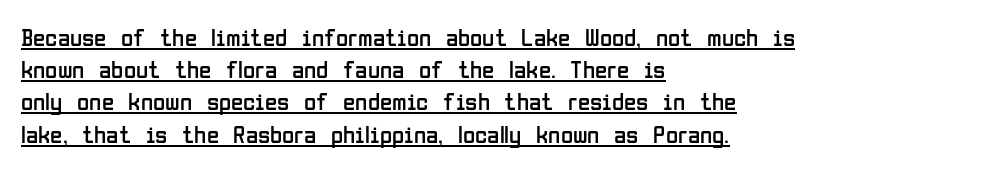
The image shows 25 px text type, upright; set left-aligned, normal line spacing (1.29x), normal letter spacing, underlined.
